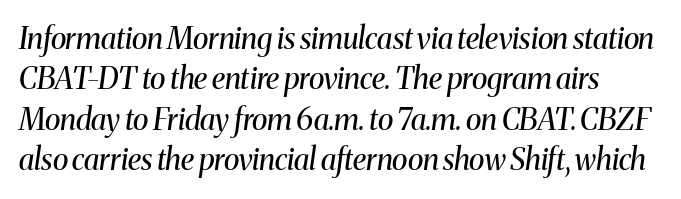
Q: Is the text bold? A: No.
Q: Is the text italic (slanted)? A: Yes, it leans right by about 8 degrees.
Q: Is the typeface a serif or a sans-serif typeface? A: Serif.
Q: Is the text underlined? A: No.
Q: Is the spacing between letters normal or unusually wide? A: Normal.
Q: Is the spacing between lines tight, normal or loose? A: Normal.
Q: Width (condensed, normal, or wide)? A: Normal.
Q: Stroke contrast? A: Medium.
Q: x-height? A: Medium.
Q: Monospaced? A: No.
